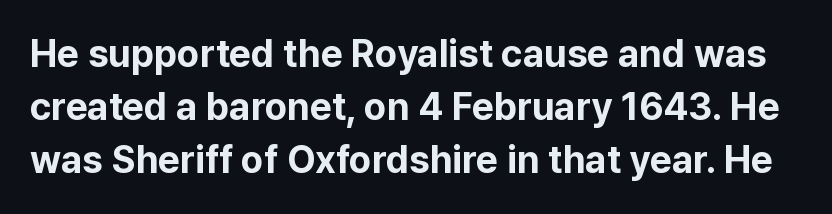
The image shows 38 px bold sans-serif type, upright; set normal line spacing (1.4x), normal letter spacing, not underlined; low stroke contrast and a medium x-height.
